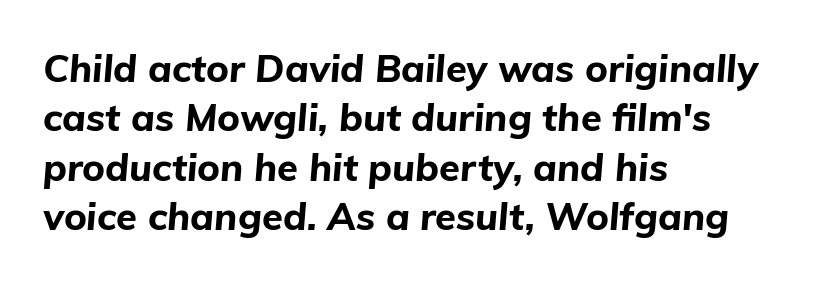
The image shows 38 px bold type, italic (leaning right); set left-aligned, normal line spacing (1.3x), normal letter spacing, not underlined; low stroke contrast and a medium x-height.
